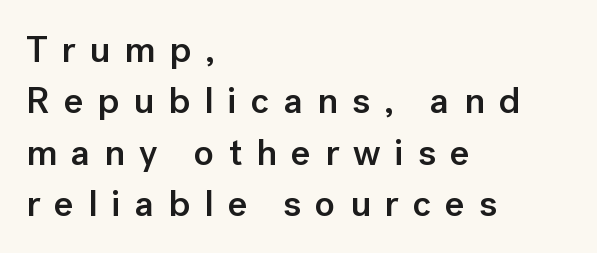
The image shows 37 px semibold sans-serif type, upright; set left-aligned, normal line spacing (1.39x), unusually wide letter spacing (+0.38 em), not underlined; low stroke contrast and a medium x-height.
